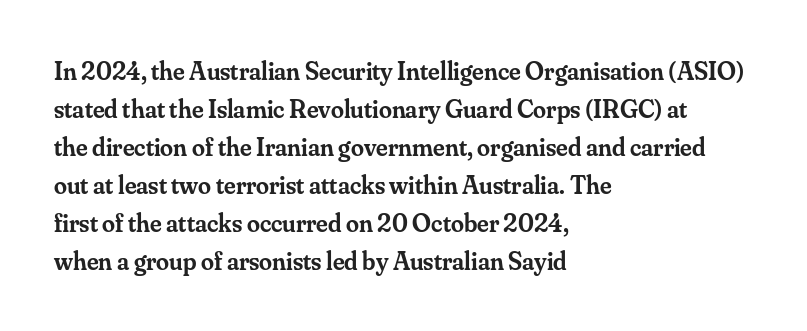
The image shows 26 px text type, upright; set left-aligned, normal line spacing (1.46x), normal letter spacing, not underlined.
